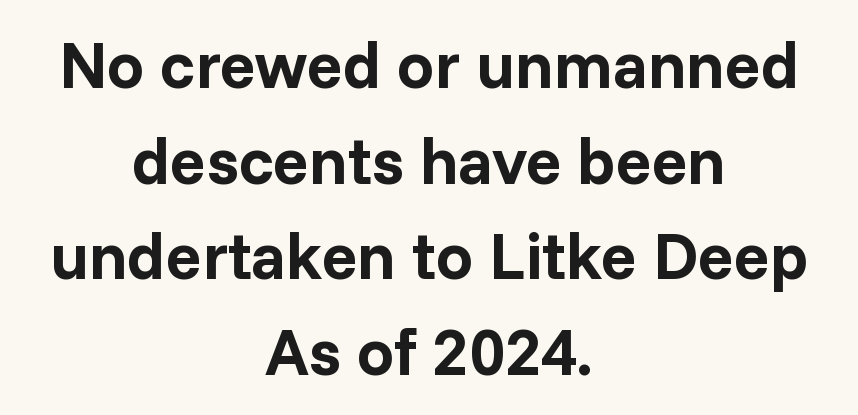
The image shows 66 px bold sans-serif type, upright; set centered, normal line spacing (1.45x), normal letter spacing, not underlined; low stroke contrast and a medium x-height.
